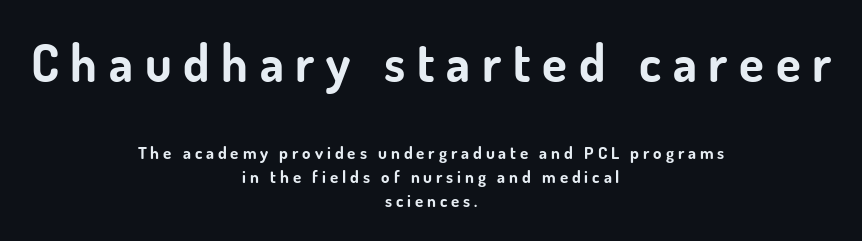
The image shows 51 px bold sans-serif type, upright; set centered, normal line spacing (1.4x), unusually wide letter spacing (+0.23 em), not underlined; the first (top) block is 3.0x larger; low stroke contrast and a small x-height.
